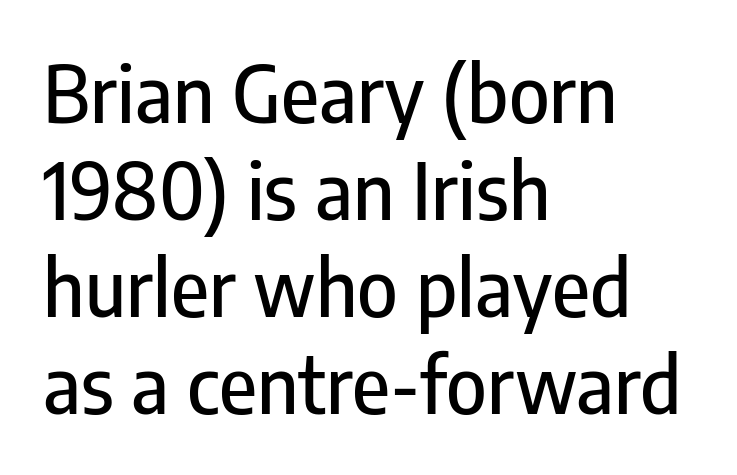
Spacing verdict: proportional, widths tailored to each character. Designer's note — italics off, roman on. The letterforms sit shoulder to shoulder at normal distance. The specimen omits any rule beneath the text block's lines. No feet cap the strokes, marking this as sans-serif type.
